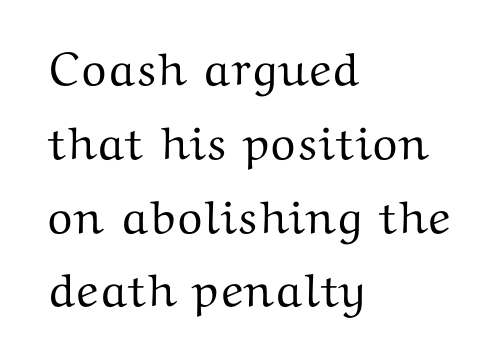
Q: Is the text italic (slanted)? A: No, it is upright.
Q: Is the typeface a serif or a sans-serif typeface? A: Serif.
Q: Is the text underlined? A: No.
Q: How is the paragraph aligned? A: Left-aligned.
Q: Is the spacing between letters normal or unusually wide? A: Normal.
Q: Is the spacing between lines tight, normal or loose? A: Normal.
Q: Width (condensed, normal, or wide)? A: Wide.
Q: Stroke contrast? A: Medium.
Q: x-height? A: Medium.
Q: Monospaced? A: No.
